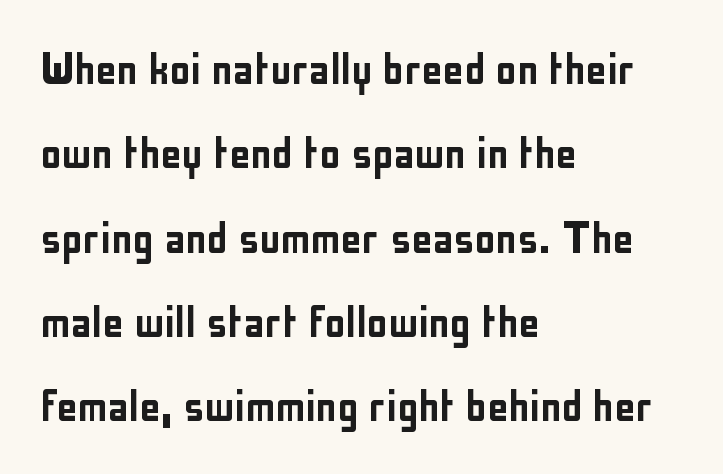
{"serif": "no", "italic": "no", "width": "condensed", "stroke_contrast": "low", "x_height": "medium", "monospaced": "no", "underline": "no", "align": "left", "line_spacing": "normal", "line_spacing_ratio": 1.59, "letter_spacing": "normal", "letter_spacing_em": 0.0, "glyph_px": 53}
